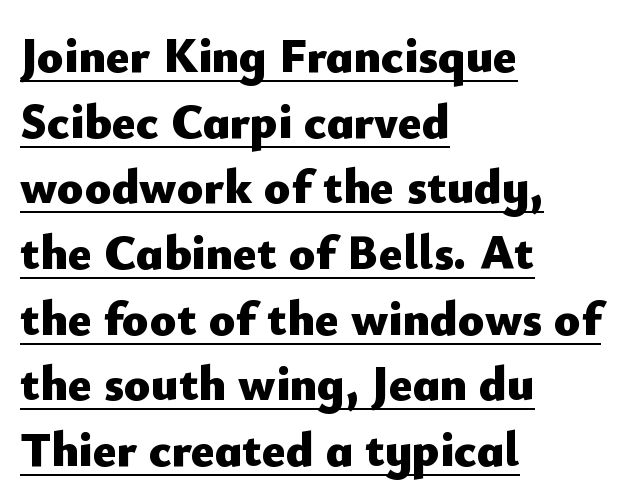
Each letter's strokes conclude bluntly, with no projecting serifs. Each line starts at the same left margin while the right side varies. These lines sit exactly where default settings would place them. The lettering is marked with a stroke running underneath it. A typesetter would call this proportional, since set widths differ per character.
